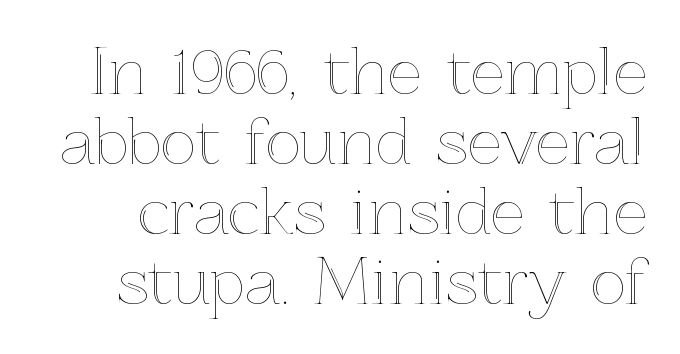
A roman cut, with each character standing at attention. Each letter keeps its own natural width here, so spacing adapts to shape. What stands out about the letter spacing? Nothing — it is the standard amount. Students, observe: this is what under-led, compact text looks like. Plain, unruled lines of type.
